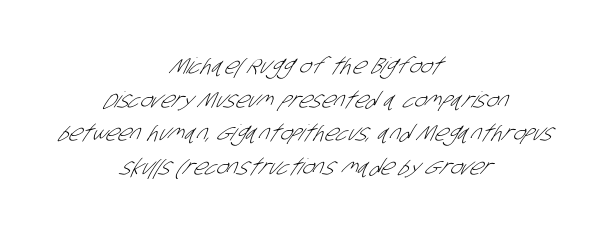
{"bold": "no", "underline": "no", "align": "center", "line_spacing": "normal", "line_spacing_ratio": 1.53, "letter_spacing": "normal", "letter_spacing_em": 0.0, "glyph_px": 22}
